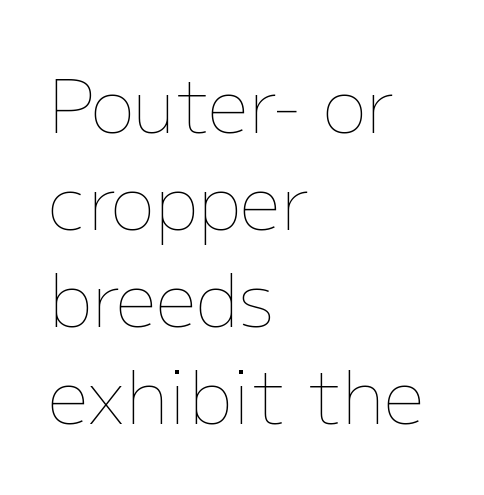
The image shows 73 px thin type, upright; set left-aligned, normal line spacing (1.33x), normal letter spacing, not underlined; low stroke contrast and a medium x-height.
